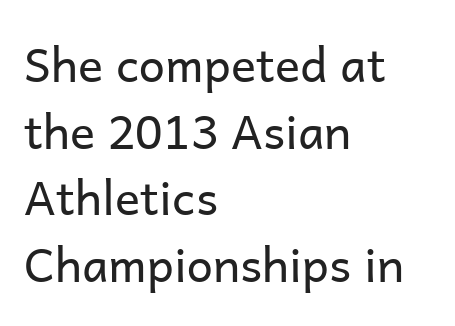
Q: Is the text bold? A: No.
Q: Is the text italic (slanted)? A: No, it is upright.
Q: Is the typeface a serif or a sans-serif typeface? A: Sans-serif.
Q: Is the text underlined? A: No.
Q: How is the paragraph aligned? A: Left-aligned.
Q: Is the spacing between letters normal or unusually wide? A: Normal.
Q: Is the spacing between lines tight, normal or loose? A: Normal.
Q: Width (condensed, normal, or wide)? A: Normal.
Q: Stroke contrast? A: Low.
Q: x-height? A: Medium.
Q: Monospaced? A: No.
